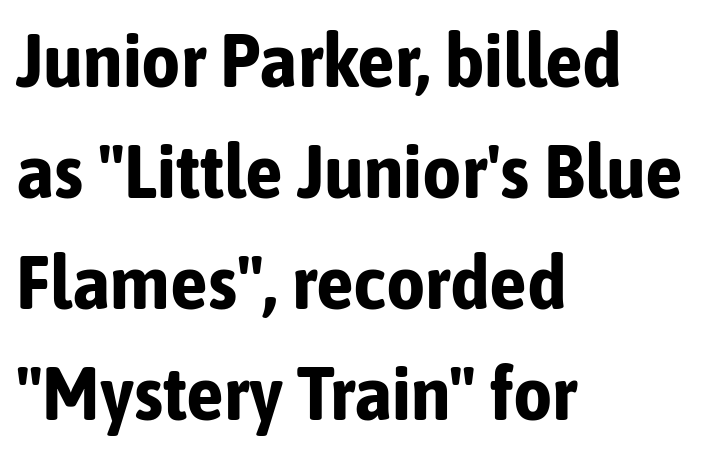
Q: Is the text bold? A: Yes.
Q: Is the text italic (slanted)? A: No, it is upright.
Q: Is the typeface a serif or a sans-serif typeface? A: Sans-serif.
Q: Is the text underlined? A: No.
Q: How is the paragraph aligned? A: Left-aligned.
Q: Is the spacing between letters normal or unusually wide? A: Normal.
Q: Is the spacing between lines tight, normal or loose? A: Normal.
Q: Width (condensed, normal, or wide)? A: Condensed.
Q: Stroke contrast? A: Low.
Q: x-height? A: Medium.
Q: Monospaced? A: No.
